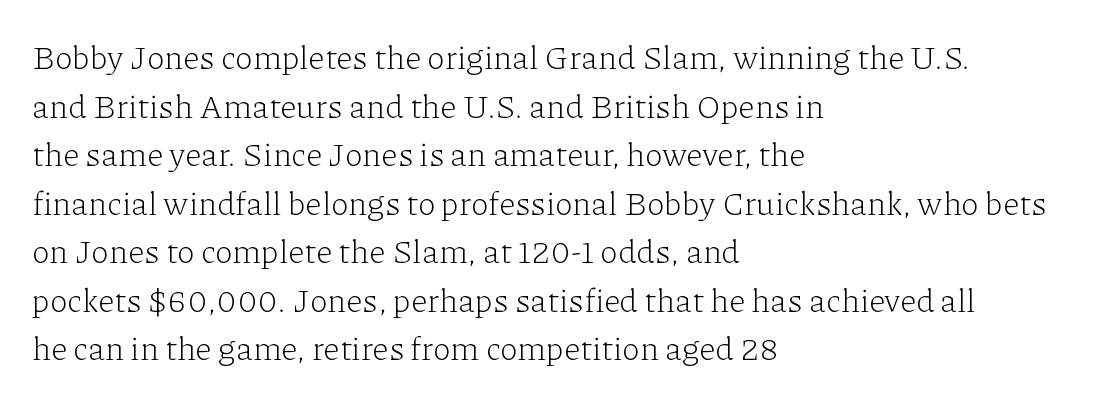
Look at the bottom of the vertical strokes: they flare into serifs here. Bare-footed words on every line. Regular leading. Tracking value appears to be zero — textbook default spacing. Each letter keeps its own natural width here, so spacing adapts to shape.
